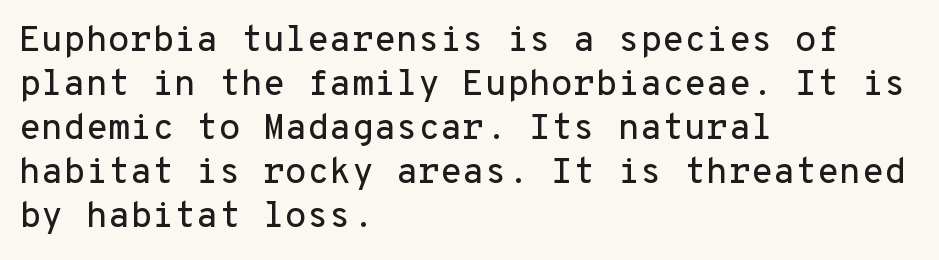
{"serif": "no", "italic": "no", "width": "normal", "stroke_contrast": "low", "x_height": "medium", "monospaced": "yes", "underline": "no", "align": "left", "line_spacing_ratio": 1.22, "letter_spacing": "normal", "letter_spacing_em": 0.0, "glyph_px": 36}
